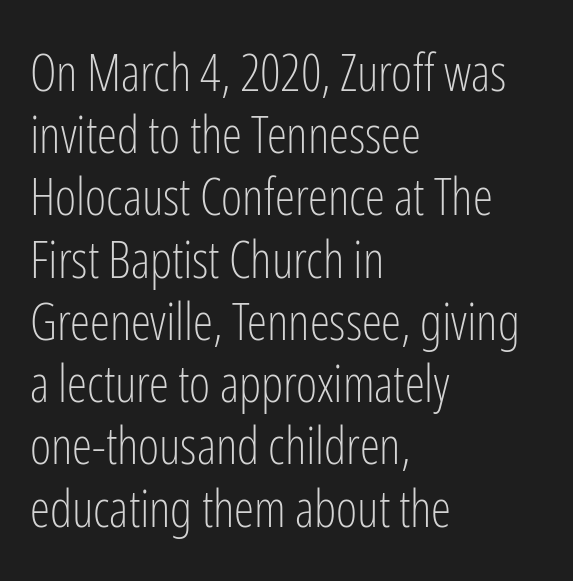
Ink coverage per letter is moderate at most. Every stem runs plumb, perpendicular to the baseline. A typesetter would call this proportional, since set widths differ per character. Only glyphs here, with clear space below each row.
